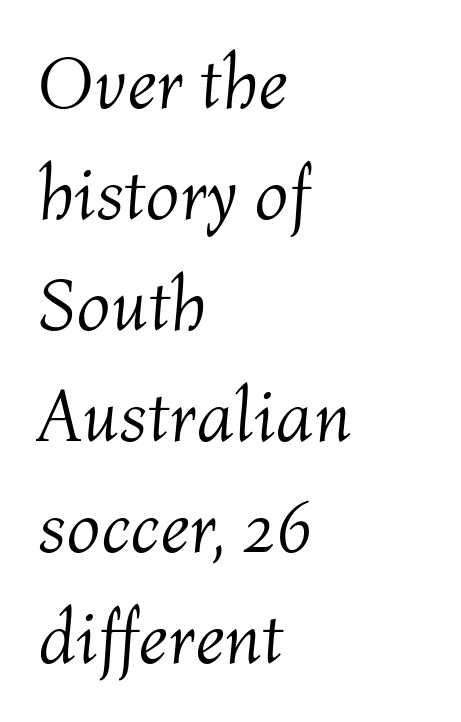
The image shows 75 px light type, italic (leaning right); set left-aligned, normal line spacing (1.48x), normal letter spacing, not underlined; medium stroke contrast and a medium x-height.
